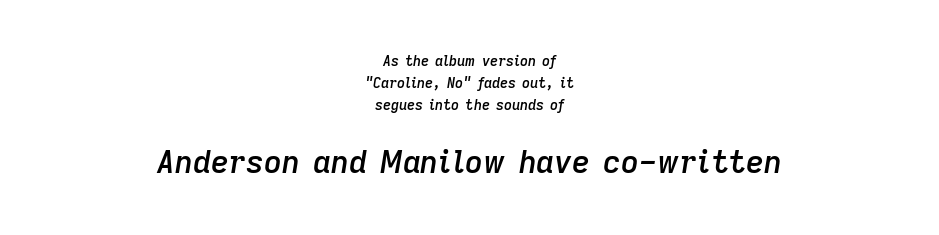
Slanted lettering throughout. Rule under the text: the space is simply empty. Nobody touched the tracking dial on this one. The letters advance in unequal steps, a hallmark of proportional type. Line spacing here is normal. The more generous point size was reserved for the lower chunk.
